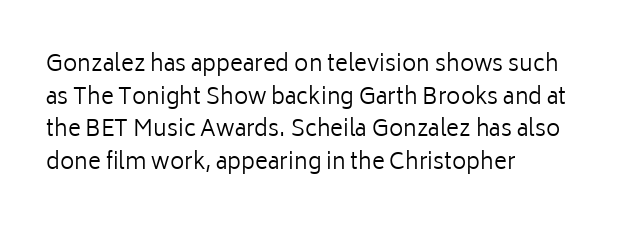
The image shows 22 px text type, upright; set left-aligned, normal line spacing (1.48x), normal letter spacing, not underlined.
